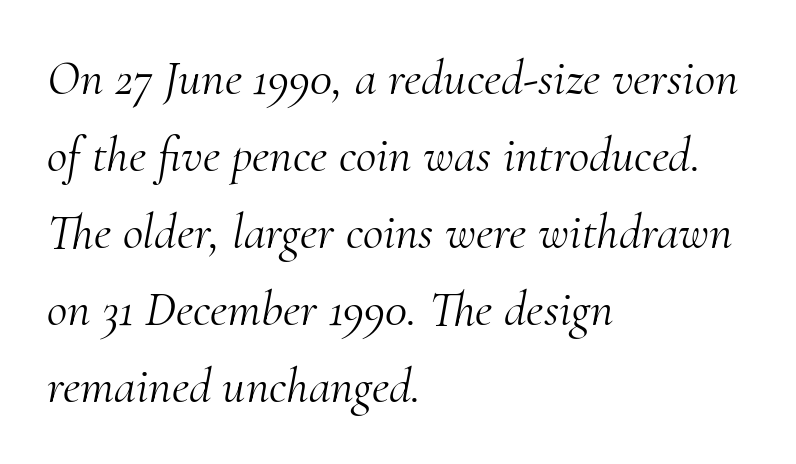
Q: Is the text bold? A: No.
Q: Is the text italic (slanted)? A: Yes, it leans right by about 10 degrees.
Q: Is the typeface a serif or a sans-serif typeface? A: Serif.
Q: Is the text underlined? A: No.
Q: How is the paragraph aligned? A: Left-aligned.
Q: Is the spacing between letters normal or unusually wide? A: Normal.
Q: Is the spacing between lines tight, normal or loose? A: Normal.
Q: Width (condensed, normal, or wide)? A: Normal.
Q: Stroke contrast? A: Medium.
Q: x-height? A: Small.
Q: Monospaced? A: No.
